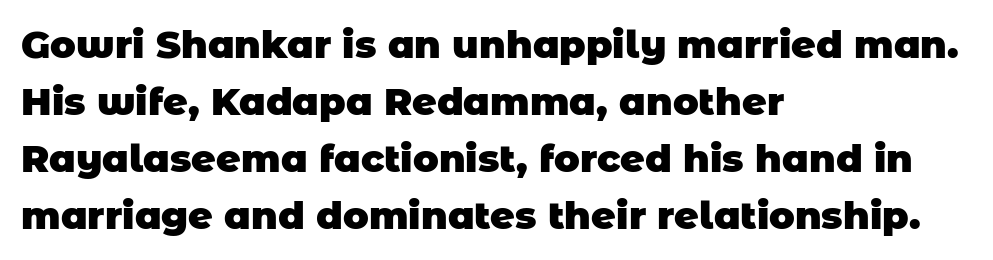
The image shows 38 px heavy sans-serif type; set left-aligned, normal line spacing (1.5x), normal letter spacing, not underlined; low stroke contrast and a large x-height.
